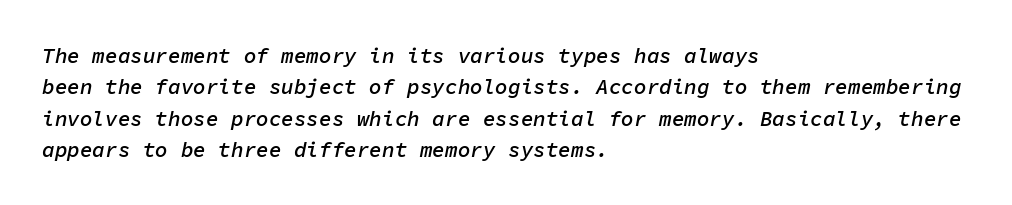
Q: Is the text bold? A: Semi-bold.
Q: Is the text italic (slanted)? A: Yes, it leans right by about 11 degrees.
Q: Is the text underlined? A: No.
Q: How is the paragraph aligned? A: Left-aligned.
Q: Is the spacing between letters normal or unusually wide? A: Normal.
Q: Is the spacing between lines tight, normal or loose? A: Normal.
